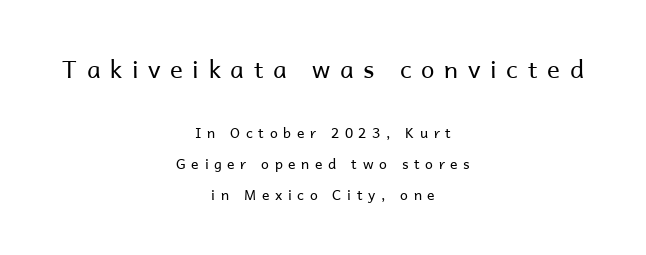
Weight: regular or lighter. Someone cranked the tracking dial way up on this one. This block would shrink considerably if given ordinary leading; it's expanded now. Visually the block forms a symmetrical silhouette, jagged on both flanks.
